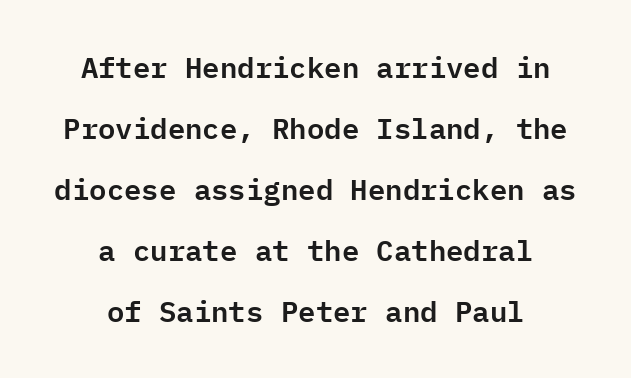
The lines are quadded center. Clear beneath every line of the passage. Ordinary non-slanted type is in use. The passage shown is typed in a monospace face where columns stay perfectly aligned. Letterform terminals end flat and unadorned throughout the passage. Does extra space separate the letters? No, they use regular spacing.
